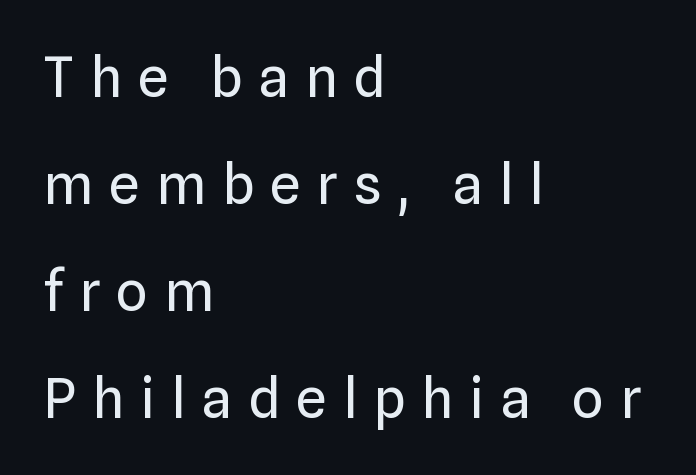
The designer dialed line spacing up above the default. Style check: upright. A typesetter would call this proportional, since set widths differ per character. No extra ink here — the face is not bold.
